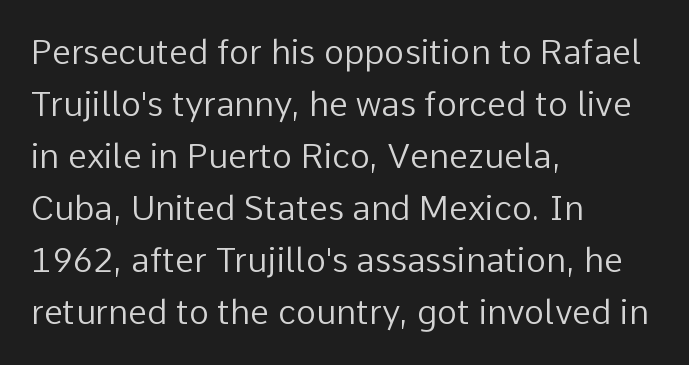
Check where the strokes stop: nothing finishes them off — pure sans. Typeset ragged right — the left edge is the straight one. The weight would be labelled regular, book, light, or lighter still. The passage shown is typed in a proportional face where columns would drift. Posture: upright roman.
